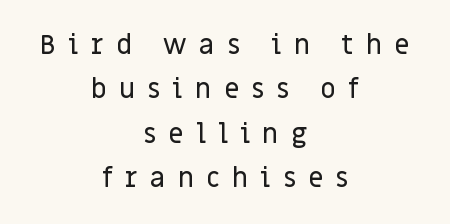
{"italic": "no", "underline": "no", "align": "center", "line_spacing": "normal", "line_spacing_ratio": 1.64, "letter_spacing": "wide", "letter_spacing_em": 0.45, "glyph_px": 27}
